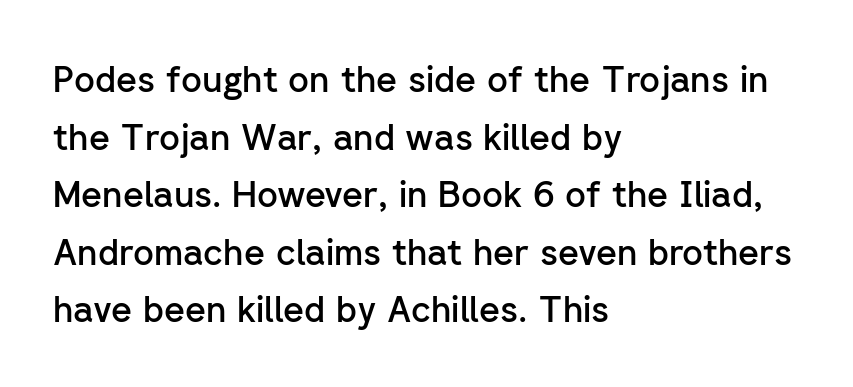
{"serif": "no", "italic": "no", "bold": "semi", "weight": "semibold", "width": "normal", "stroke_contrast": "low", "x_height": "medium", "monospaced": "no", "underline": "no", "align": "left", "line_spacing": "normal", "line_spacing_ratio": 1.6, "letter_spacing": "normal", "letter_spacing_em": 0.0, "glyph_px": 36}
